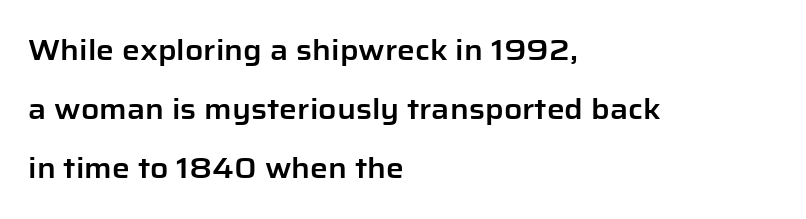
Q: Is the text italic (slanted)? A: No, it is upright.
Q: Is the typeface a serif or a sans-serif typeface? A: Sans-serif.
Q: Is the text underlined? A: No.
Q: How is the paragraph aligned? A: Left-aligned.
Q: Is the spacing between letters normal or unusually wide? A: Normal.
Q: Is the spacing between lines tight, normal or loose? A: Loose.
Q: Width (condensed, normal, or wide)? A: Normal.
Q: Stroke contrast? A: Low.
Q: x-height? A: Medium.
Q: Monospaced? A: No.
